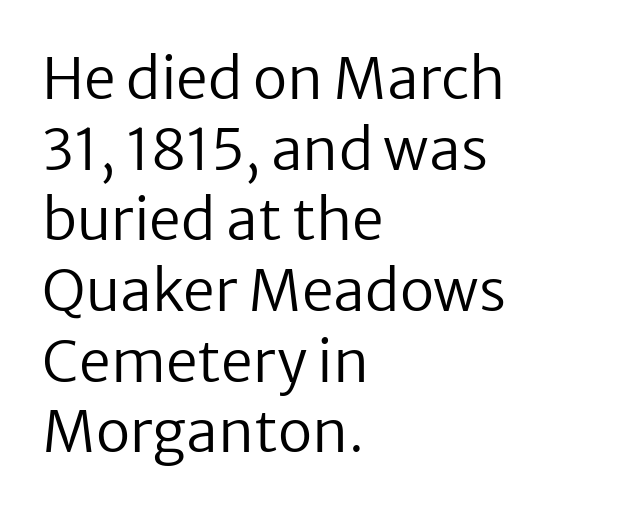
The image shows 57 px regular-weight sans-serif type, upright; set left-aligned, line spacing 1.24x, normal letter spacing, not underlined; low stroke contrast and a medium x-height.
